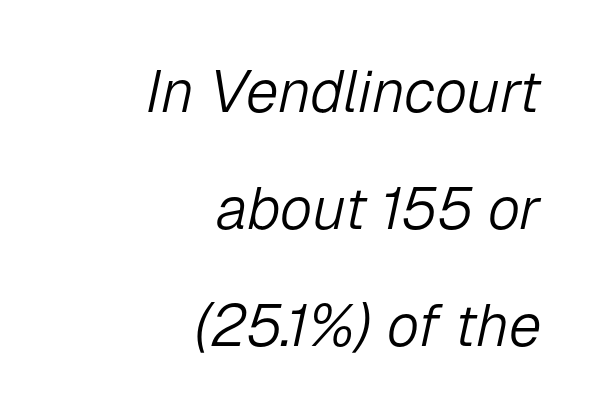
The image shows 59 px light type, italic (leaning right); set right-aligned, loose line spacing (1.98x), normal letter spacing, not underlined; low stroke contrast and a medium x-height.
